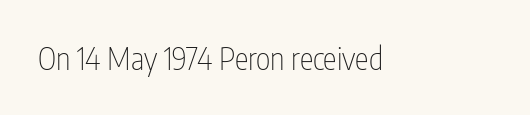
Italic: no, the glyphs are upright roman. Tracking here is standard; glyphs follow each other at the usual distance. Character widths vary here, with narrow letters taking less room than wide ones. The baseline area is clear. No letter is thick-stroked: the sample isn't bold. Type style note: lacks serifs.
